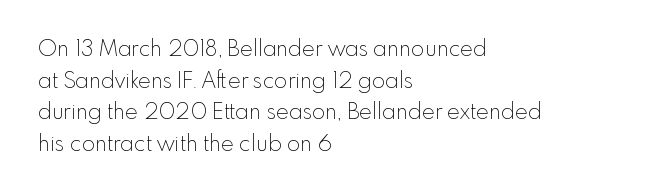
{"italic": "no", "bold": "no", "underline": "no", "align": "left", "line_spacing": "normal", "line_spacing_ratio": 1.44, "letter_spacing": "normal", "letter_spacing_em": 0.0, "glyph_px": 22}
